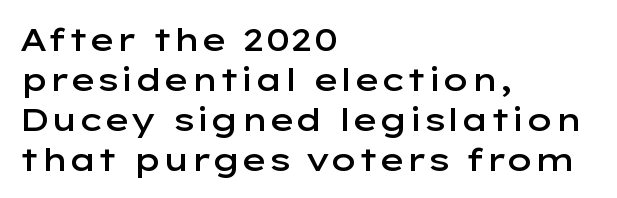
The image shows 32 px semibold, wide sans-serif type, upright; set left-aligned, normal line spacing (1.25x), normal letter spacing, not underlined; low stroke contrast and a medium x-height.
